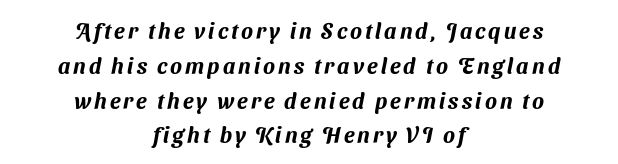
The image shows 22 px text type; set centered, normal line spacing (1.58x), not underlined.
